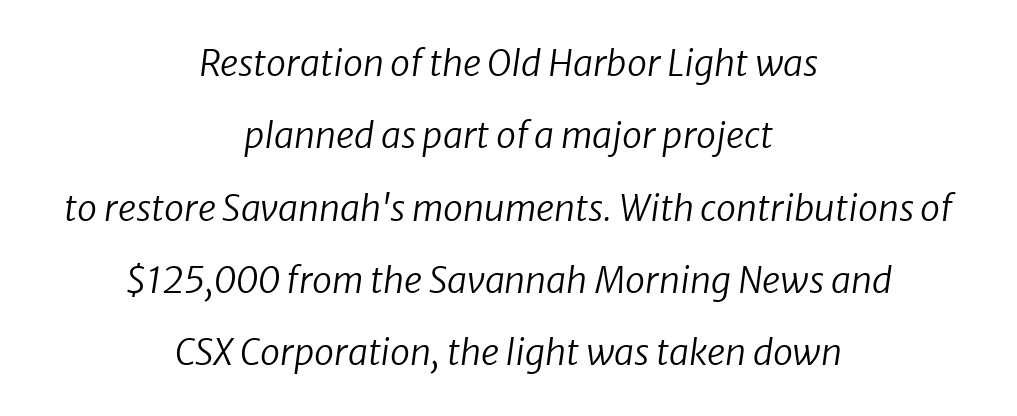
The image shows 36 px regular-weight sans-serif type; set centered, loose line spacing (2.01x), normal letter spacing, not underlined; low stroke contrast and a medium x-height.
